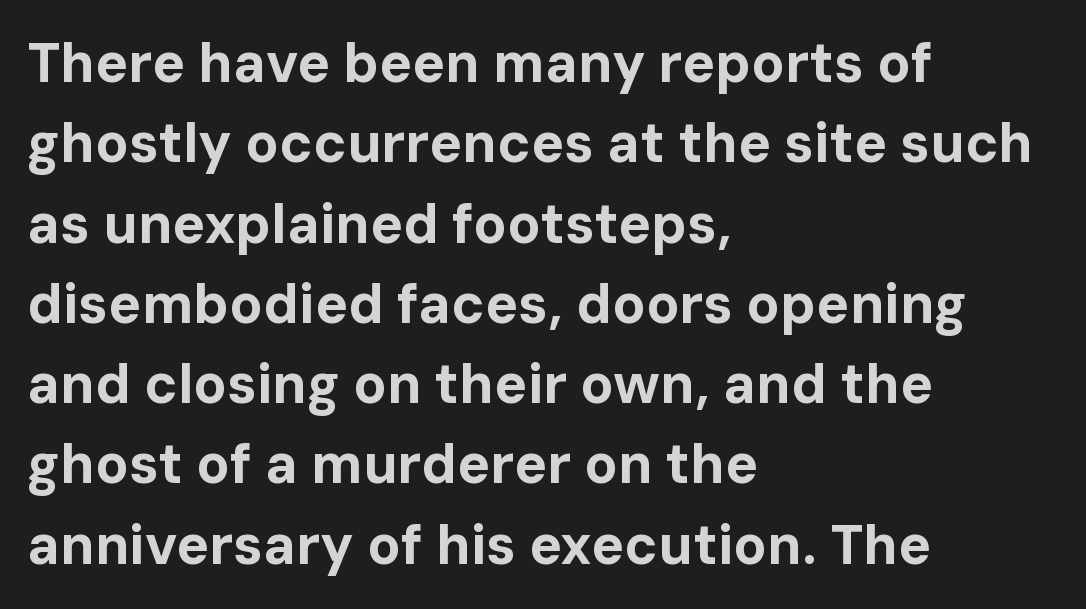
Q: Is the text bold? A: Yes.
Q: Is the text italic (slanted)? A: No, it is upright.
Q: Is the typeface a serif or a sans-serif typeface? A: Sans-serif.
Q: Is the text underlined? A: No.
Q: How is the paragraph aligned? A: Left-aligned.
Q: Is the spacing between letters normal or unusually wide? A: Normal.
Q: Is the spacing between lines tight, normal or loose? A: Normal.
Q: Width (condensed, normal, or wide)? A: Normal.
Q: Stroke contrast? A: Low.
Q: x-height? A: Medium.
Q: Monospaced? A: No.
